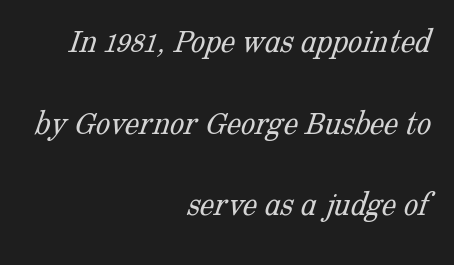
The image shows 36 px light serif type; set right-aligned, loose line spacing (2.27x), normal letter spacing, not underlined; low stroke contrast and a medium x-height.
